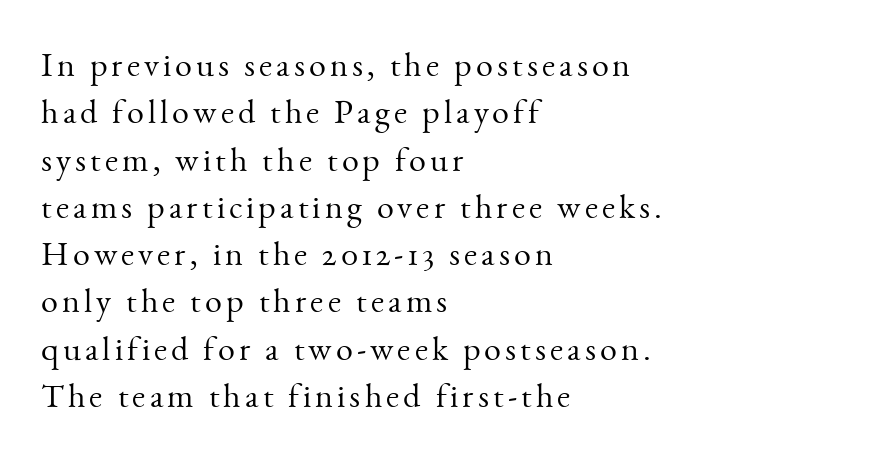
The image shows 34 px light serif type, upright; set left-aligned, normal line spacing (1.39x), not underlined; medium stroke contrast and a small x-height.
